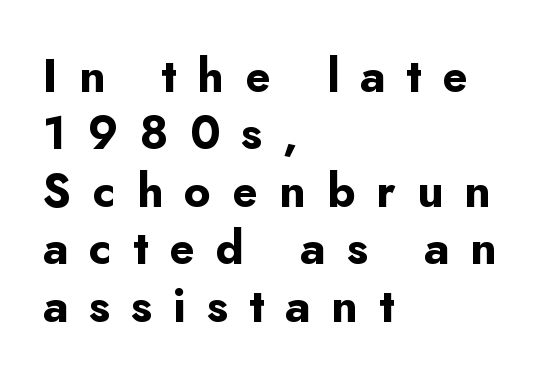
The image shows 46 px bold sans-serif type, upright; set left-aligned, normal line spacing (1.25x), unusually wide letter spacing (+0.46 em), not underlined; low stroke contrast and a small x-height.
